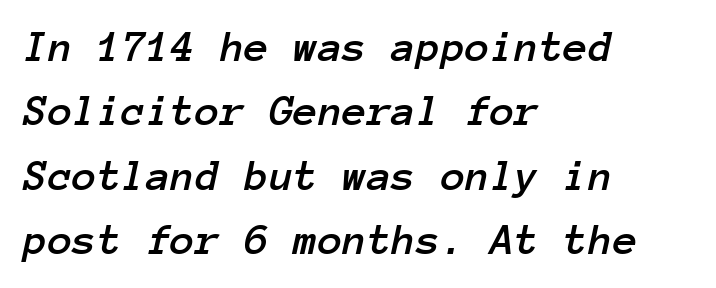
{"italic": "yes", "lean": "right", "slant_degrees": 12, "width": "normal", "stroke_contrast": "low", "x_height": "medium", "monospaced": "yes", "underline": "no", "align": "left", "line_spacing": "normal", "line_spacing_ratio": 1.43, "letter_spacing": "normal", "letter_spacing_em": 0.0, "glyph_px": 45}
